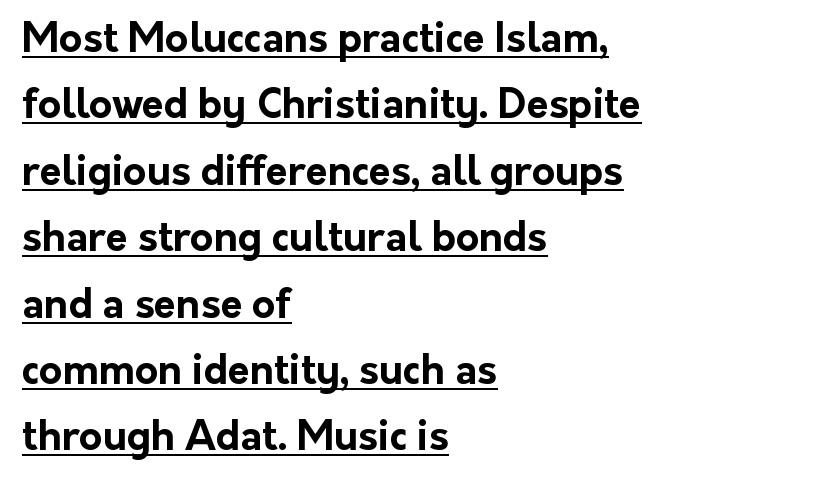
The image shows 40 px bold sans-serif type, upright; set left-aligned, normal line spacing (1.66x), normal letter spacing, underlined; low stroke contrast and a medium x-height.
